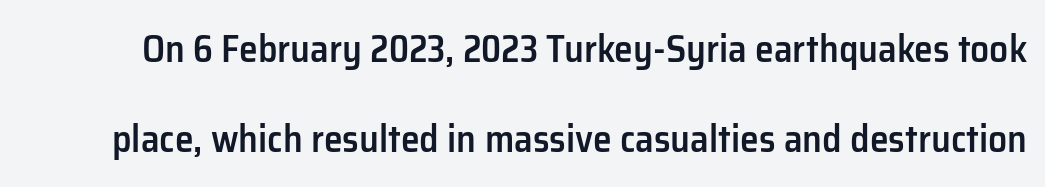
Q: Is the text bold? A: Semi-bold.
Q: Is the text italic (slanted)? A: No, it is upright.
Q: Is the typeface a serif or a sans-serif typeface? A: Sans-serif.
Q: Is the text underlined? A: No.
Q: Is the spacing between letters normal or unusually wide? A: Normal.
Q: Is the spacing between lines tight, normal or loose? A: Loose.
Q: Width (condensed, normal, or wide)? A: Normal.
Q: Stroke contrast? A: Low.
Q: x-height? A: Medium.
Q: Monospaced? A: No.
